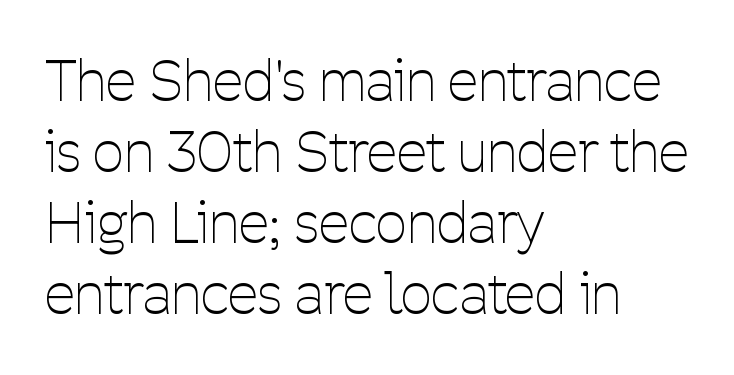
Tall strokes in this sample are plumb rather than angled. A typesetter would call this zero additional tracking. The space directly below the letters is spotless. Summary of weight: not heavy and not bold. Notice how descenders clear the ascenders below comfortably — that's standard leading. A typesetter would call this proportional, since set widths differ per character.
